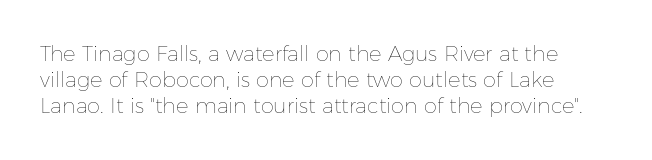
Does extra space separate the letters? No, they use regular spacing. Layout note: lines flush left. The area under the type is left untouched. This reads as an unemphasized weight, regular at the heaviest. This is roman type, the default non-slanted kind. Vertical spacing — default.
